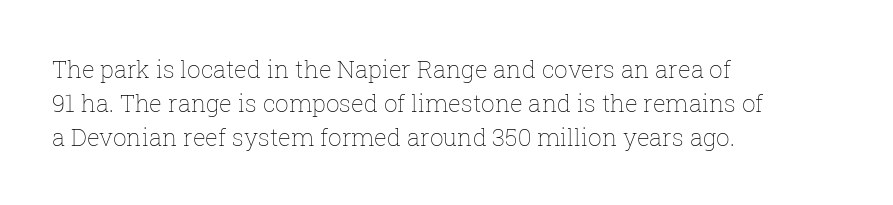
Decoration check: the copy has no underline. Teacher's note: observe the even left margin — that is flush-left alignment. Interline gaps are of average width in this sample. No chunkiness to these letters — they're not bold. These lines were composed using upright roman letters.
